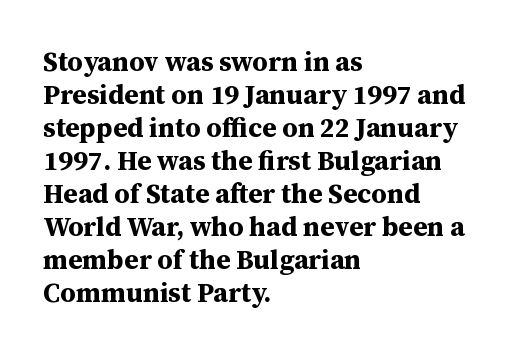
Q: Is the text bold? A: Yes.
Q: Is the text italic (slanted)? A: No, it is upright.
Q: Is the text underlined? A: No.
Q: How is the paragraph aligned? A: Left-aligned.
Q: Is the spacing between letters normal or unusually wide? A: Normal.
